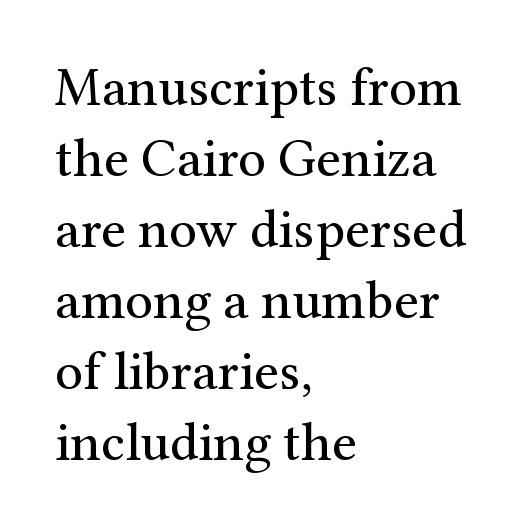
Q: Is the text bold? A: No.
Q: Is the text italic (slanted)? A: No, it is upright.
Q: Is the typeface a serif or a sans-serif typeface? A: Serif.
Q: Is the text underlined? A: No.
Q: How is the paragraph aligned? A: Left-aligned.
Q: Is the spacing between letters normal or unusually wide? A: Normal.
Q: Is the spacing between lines tight, normal or loose? A: Normal.
Q: Width (condensed, normal, or wide)? A: Normal.
Q: Stroke contrast? A: Medium.
Q: x-height? A: Medium.
Q: Monospaced? A: No.
